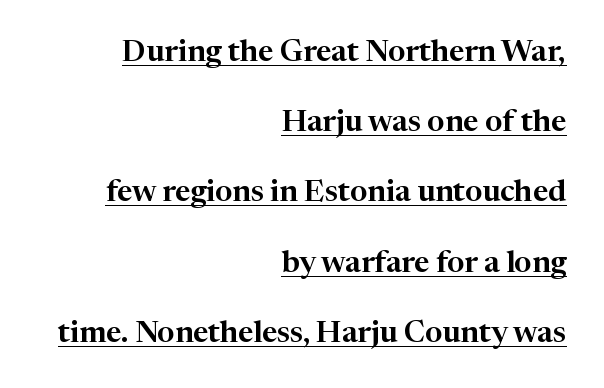
{"serif": "yes", "italic": "no", "width": "normal", "stroke_contrast": "high", "x_height": "medium", "monospaced": "no", "underline": "yes", "align": "right", "line_spacing": "loose", "line_spacing_ratio": 2.34, "letter_spacing": "normal", "letter_spacing_em": 0.0, "glyph_px": 30}
